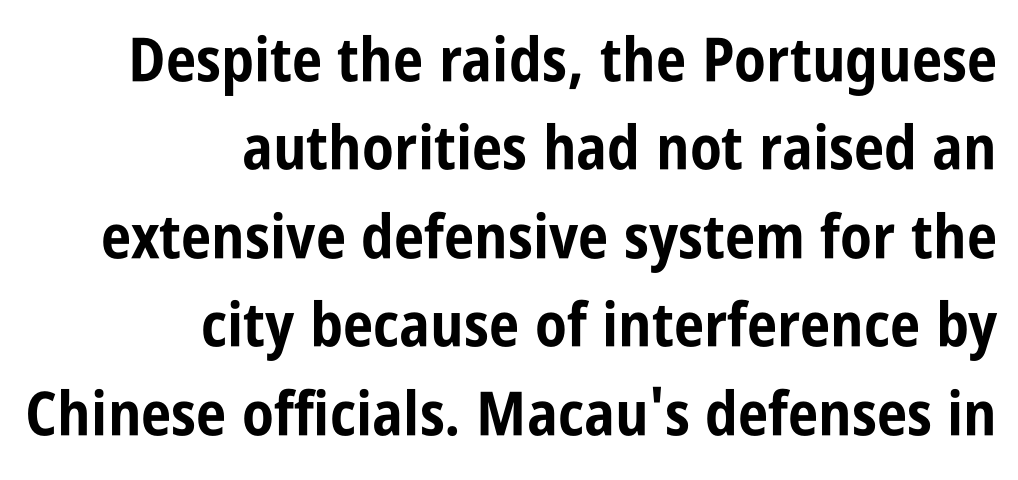
The image shows 61 px bold, condensed sans-serif type, upright; set right-aligned, normal line spacing (1.45x), normal letter spacing, not underlined; low stroke contrast and a large x-height.
